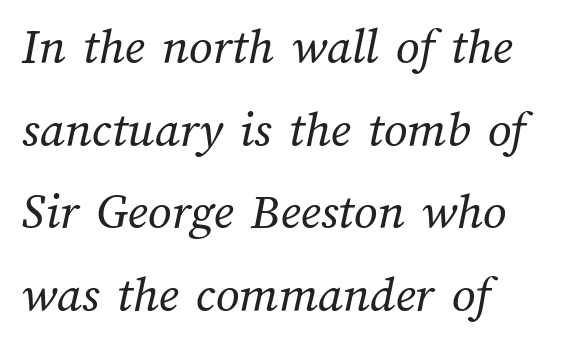
This sample has the flowing, uneven cadence of proportional lettering. Stroke mass is kept to a normal reading level or below. Vertically, the passage feels balanced, rows spaced as you'd expect. Unmarked baselines from the first word to the last. Letter spacing: default.
